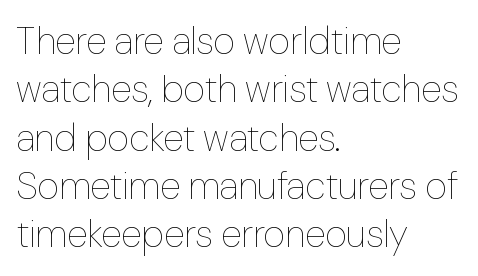
The image shows 38 px thin type, upright; set left-aligned, normal line spacing (1.27x), normal letter spacing, not underlined; low stroke contrast and a medium x-height.
